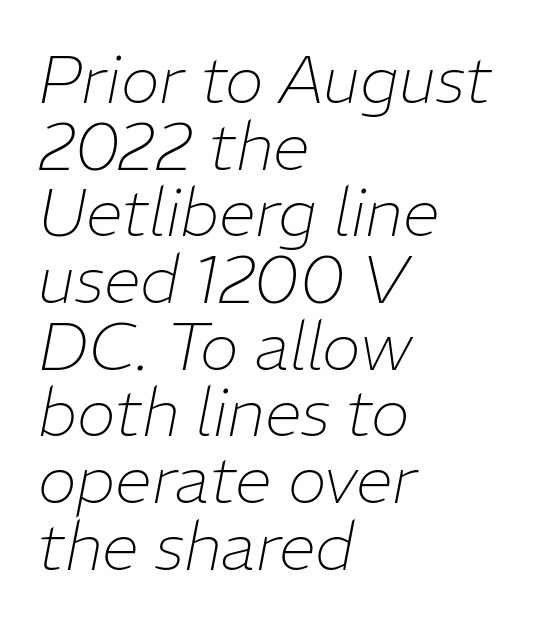
The typesetter chose a ragged-right arrangement here. You could barely slide anything between these rows. Note the varied advance widths — an 'i' is clearly narrower than an 'm'. The foot of each line stays bare and open. This sample uses an oblique cut, with every glyph tilted off the vertical. You could call the tracking neutral — neither tight nor loose.
